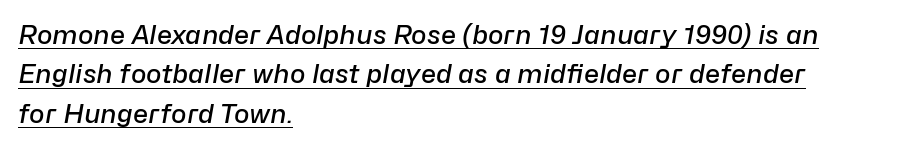
The image shows 26 px text type, italic (leaning right); set left-aligned, normal line spacing (1.51x), normal letter spacing, underlined.
